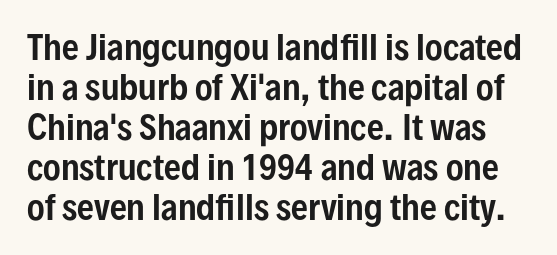
The type family on display is of the sans-serif kind. Is this a fixed-width face? No — the glyphs have proportional, varying widths. The tracking reads as untouched default to a designer's eye. Italic? Not at all — the glyphs are vertical.
